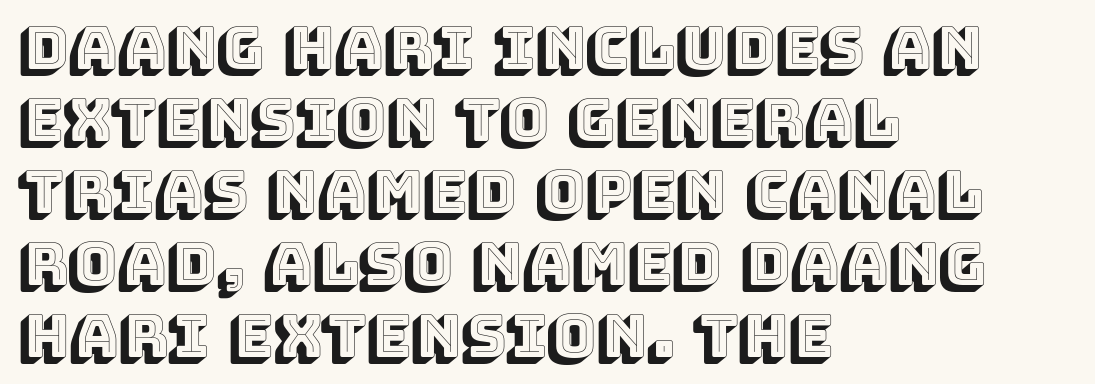
The type sits square on the baseline with zero lean. Spacing between characters is what you'd get straight out of the box. The space directly below the letters is spotless. Leftover space on each line is placed entirely after the last word. Proportional: the letters do not fall into vertical columns.
